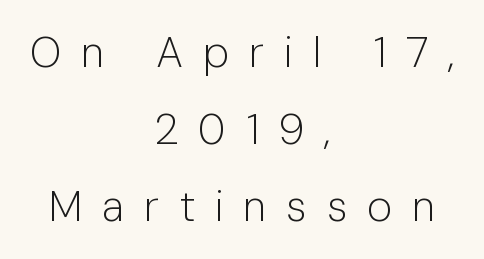
Q: Is the text bold? A: No.
Q: Is the text italic (slanted)? A: No, it is upright.
Q: Is the typeface a serif or a sans-serif typeface? A: Sans-serif.
Q: Is the text underlined? A: No.
Q: How is the paragraph aligned? A: Centered.
Q: Is the spacing between letters normal or unusually wide? A: Unusually wide.
Q: Width (condensed, normal, or wide)? A: Normal.
Q: Stroke contrast? A: Low.
Q: x-height? A: Medium.
Q: Monospaced? A: No.
